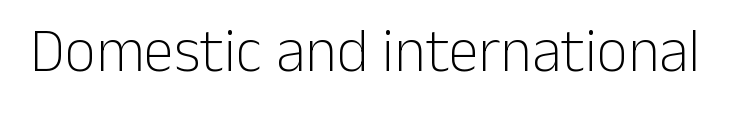
Q: Is the text bold? A: No.
Q: Is the text italic (slanted)? A: No, it is upright.
Q: Is the typeface a serif or a sans-serif typeface? A: Sans-serif.
Q: Is the text underlined? A: No.
Q: Is the spacing between letters normal or unusually wide? A: Normal.
Q: Width (condensed, normal, or wide)? A: Normal.
Q: Stroke contrast? A: Low.
Q: x-height? A: Medium.
Q: Monospaced? A: No.
